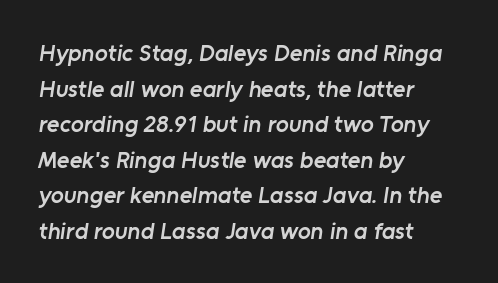
Default kerning and tracking; the words read as compact shapes. Check the space under the baseline: it is left empty. Strokes here are thickened, but only to semibold level. This rendering uses left alignment, leaving the right contour irregular. Normally led — the rows are evenly, conventionally spaced.
